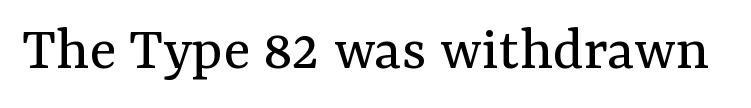
{"serif": "yes", "italic": "no", "bold": "no", "weight": "regular", "width": "normal", "stroke_contrast": "medium", "x_height": "medium", "monospaced": "no", "underline": "no", "letter_spacing": "normal", "letter_spacing_em": 0.0, "glyph_px": 63}
